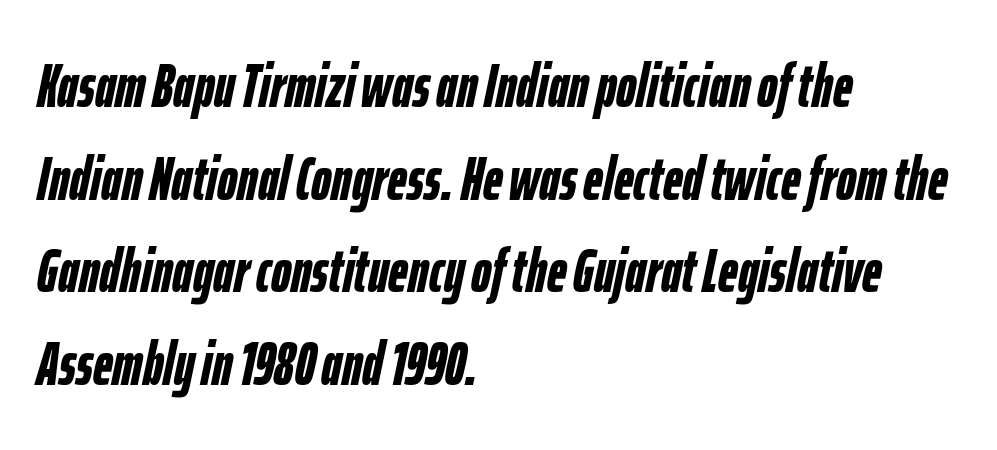
The image shows 61 px semibold, condensed type, italic (leaning right); set left-aligned, normal line spacing (1.52x), normal letter spacing, not underlined; low stroke contrast and a medium x-height.
